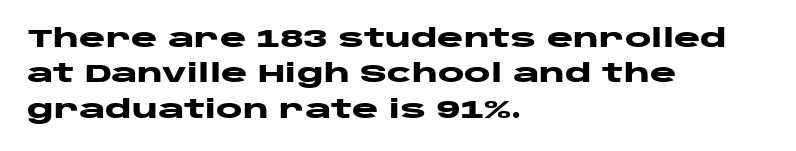
The image shows 25 px bold type, upright; set left-aligned, normal line spacing (1.42x), normal letter spacing, not underlined.
